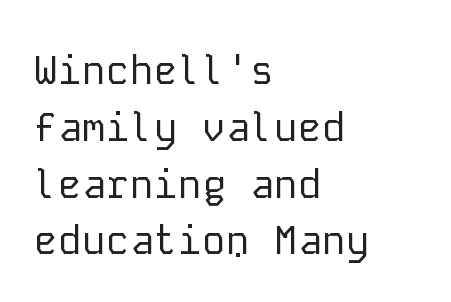
The image shows 40 px regular-weight sans-serif type, upright, monospaced; set left-aligned, normal line spacing (1.42x), normal letter spacing, not underlined; low stroke contrast and a medium x-height.
